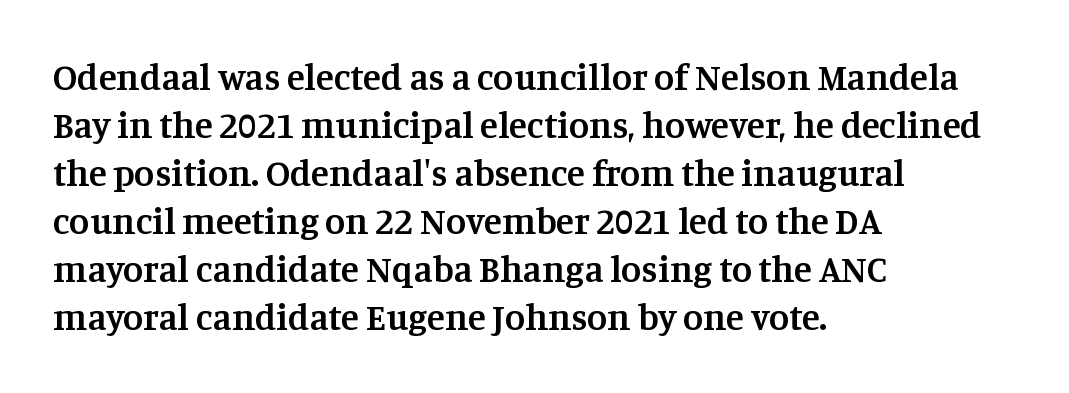
Q: Is the text bold? A: Semi-bold.
Q: Is the text italic (slanted)? A: No, it is upright.
Q: Is the typeface a serif or a sans-serif typeface? A: Serif.
Q: Is the text underlined? A: No.
Q: How is the paragraph aligned? A: Left-aligned.
Q: Is the spacing between letters normal or unusually wide? A: Normal.
Q: Is the spacing between lines tight, normal or loose? A: Normal.
Q: Width (condensed, normal, or wide)? A: Normal.
Q: Stroke contrast? A: Medium.
Q: x-height? A: Large.
Q: Monospaced? A: No.
